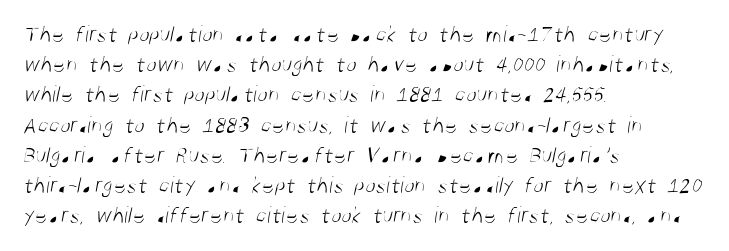
The space beneath each line is pristine and unruled. Leftover space on each line is placed entirely after the last word. The letters sit at their default tracking, neither squeezed nor spread. What's the leading like? Ordinary, nothing unusual.
